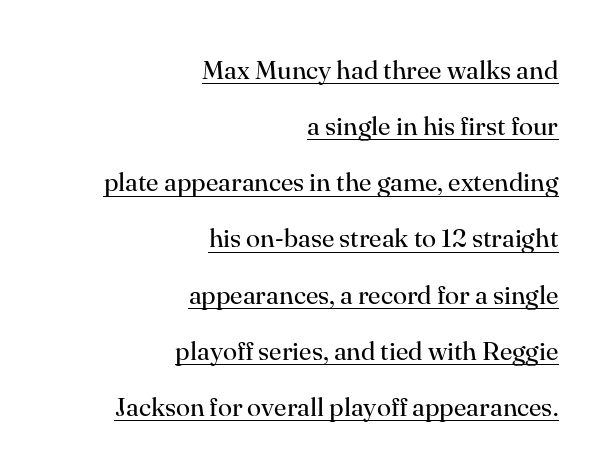
The lettering is marked with a stroke running underneath it. You can tell it's not italic because the verticals are truly vertical. Vertical stems look standard width or narrower in stroke. A student would call this right alignment; a typographer would say flush right, rag left.
